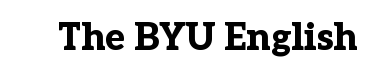
Q: Is the text bold? A: Yes.
Q: Is the text italic (slanted)? A: No, it is upright.
Q: Is the typeface a serif or a sans-serif typeface? A: Serif.
Q: Is the text underlined? A: No.
Q: Is the spacing between letters normal or unusually wide? A: Normal.
Q: Width (condensed, normal, or wide)? A: Normal.
Q: Stroke contrast? A: Low.
Q: x-height? A: Medium.
Q: Monospaced? A: No.
